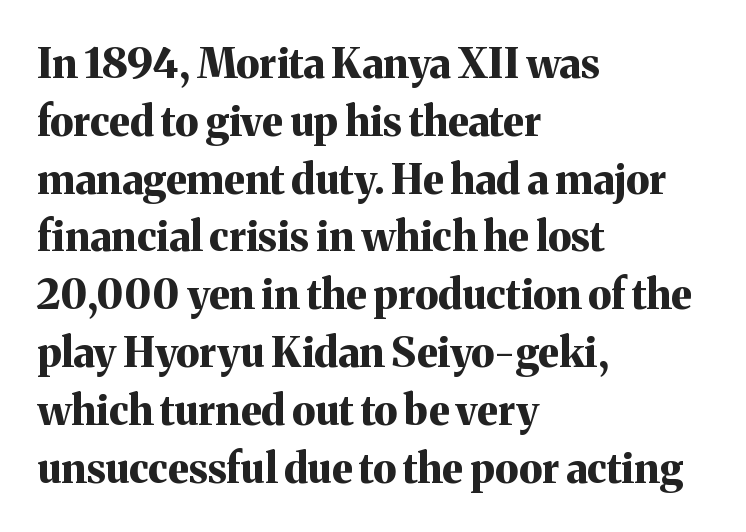
Q: Is the text bold? A: Yes.
Q: Is the text italic (slanted)? A: No, it is upright.
Q: Is the typeface a serif or a sans-serif typeface? A: Serif.
Q: Is the text underlined? A: No.
Q: How is the paragraph aligned? A: Left-aligned.
Q: Is the spacing between letters normal or unusually wide? A: Normal.
Q: Is the spacing between lines tight, normal or loose? A: Normal.
Q: Width (condensed, normal, or wide)? A: Normal.
Q: Stroke contrast? A: Medium.
Q: x-height? A: Medium.
Q: Monospaced? A: No.
